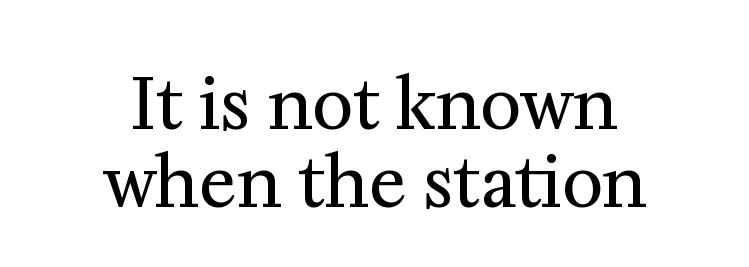
{"serif": "yes", "italic": "no", "bold": "no", "weight": "regular", "width": "normal", "stroke_contrast": "medium", "x_height": "medium", "monospaced": "no", "underline": "no", "align": "center", "line_spacing": "tight", "line_spacing_ratio": 1.12, "letter_spacing": "normal", "letter_spacing_em": 0.0, "glyph_px": 70}
